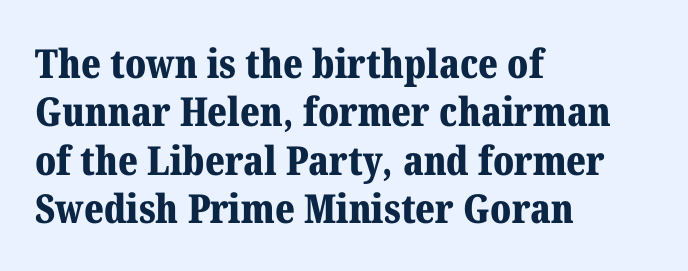
To sum up the face: it has serifs. Students, this is bold: see how much ink each stroke carries. Horizontally, the lines are justified to the leading edge only. Italic: no, the glyphs are upright roman. Anything drawn beneath the words? Only blank space.
